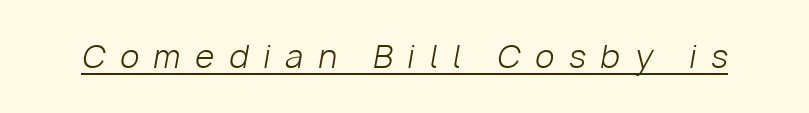
{"italic": "yes", "lean": "right", "slant_degrees": 10, "bold": "no", "weight": "light", "width": "normal", "stroke_contrast": "low", "x_height": "medium", "monospaced": "no", "underline": "yes", "letter_spacing": "wide", "letter_spacing_em": 0.48, "glyph_px": 31}
